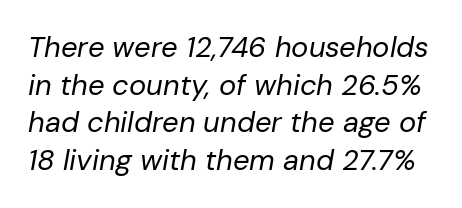
The image shows 29 px regular-weight type, italic (leaning right); set normal line spacing (1.3x), normal letter spacing, not underlined; low stroke contrast and a medium x-height.
